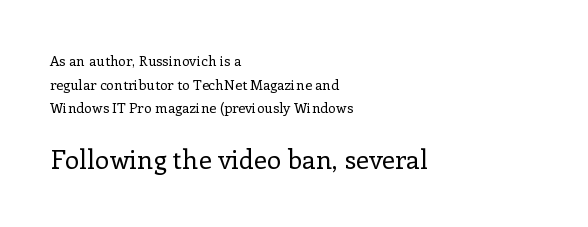
The image shows 26 px text type, upright; set left-aligned, normal line spacing (1.68x), normal letter spacing, not underlined; the second (bottom) block is 1.86x larger.
